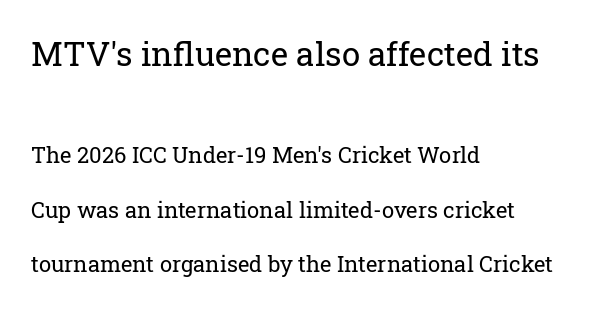
{"serif": "yes", "italic": "no", "bold": "no", "weight": "regular", "width": "normal", "stroke_contrast": "low", "x_height": "medium", "monospaced": "no", "underline": "no", "align": "left", "line_spacing": "loose", "line_spacing_ratio": 2.48, "letter_spacing": "normal", "letter_spacing_em": 0.0, "larger_block": "first", "size_ratio": 1.5, "glyph_px": 33}
